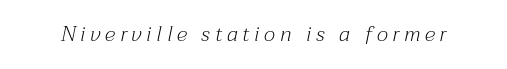
The weight tops out at a normal text grade. Honestly, there is no underline to notice here at all. Honestly, the letter spacing is so wide it's the main thing you notice. Slanted lettering throughout.
